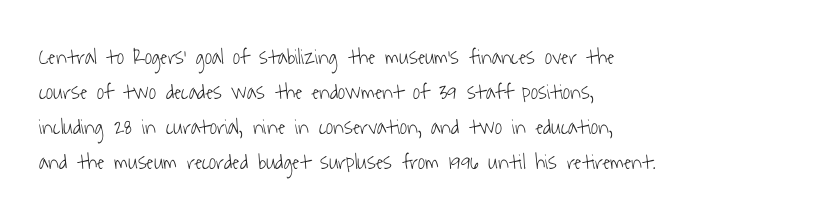
Q: Is the text bold? A: No.
Q: Is the text underlined? A: No.
Q: How is the paragraph aligned? A: Left-aligned.
Q: Is the spacing between letters normal or unusually wide? A: Normal.
Q: Is the spacing between lines tight, normal or loose? A: Normal.
